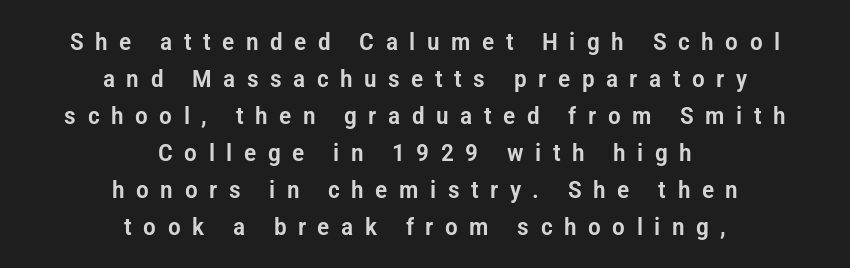
Letter spacing: wide. Letters rest on an invisible, unmarked baseline. Every row of glyphs is offset so its center matches the block's center. Horizontal bands of white between lines are of average thickness.
